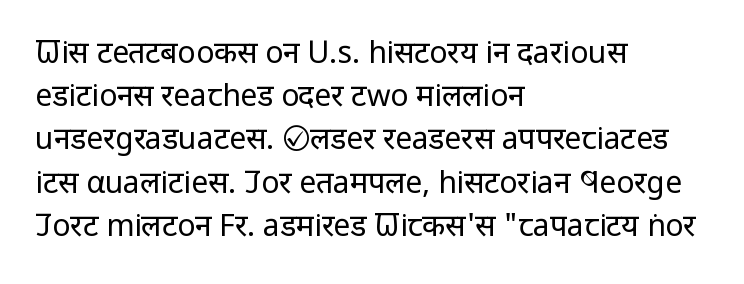
This rendering employs a face without finishing strokes, i.e., a sans-serif. Stems and bowls with no extra thickness — not bold. The rag falls on the right side of this text block. The vertical gap from one line to the next is medium.
